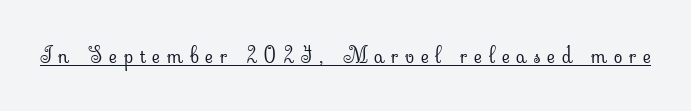
Q: Is the text bold? A: No.
Q: Is the text italic (slanted)? A: No, it is upright.
Q: Is the text underlined? A: Yes.
Q: Is the spacing between letters normal or unusually wide? A: Unusually wide.
